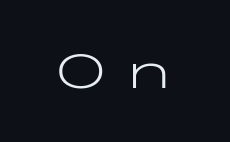
The image shows 49 px light, wide sans-serif type, upright; set unusually wide letter spacing (+0.28 em), not underlined; low stroke contrast and a medium x-height.
